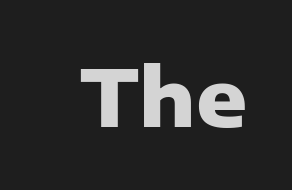
Type style note: lacks serifs. Students, this is bold: see how much ink each stroke carries. This sample has the flowing, uneven cadence of proportional lettering. Look at the tracking — it's just the regular setting, nothing added. The foot of each line stays bare and open. This sample uses an upright cut, with every glyph sitting square on the baseline.
